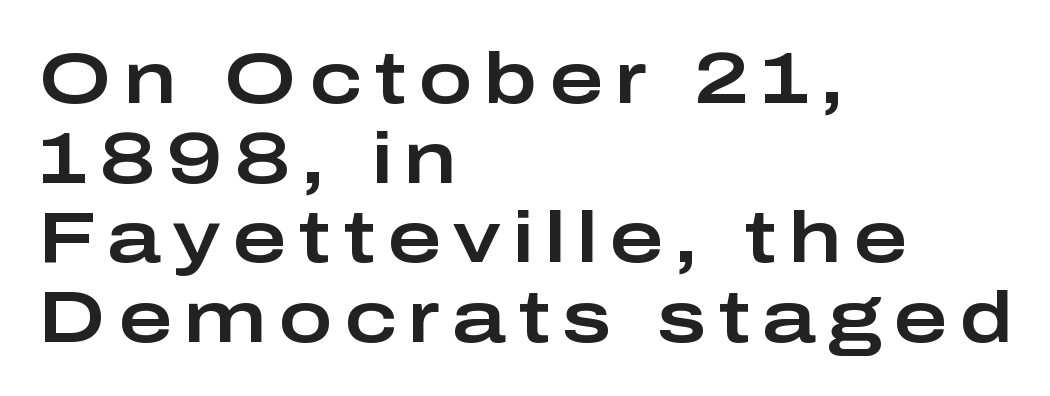
{"serif": "no", "italic": "no", "width": "wide", "stroke_contrast": "low", "x_height": "medium", "monospaced": "no", "underline": "no", "align": "left", "line_spacing": "tight", "line_spacing_ratio": 1.09, "glyph_px": 73}
